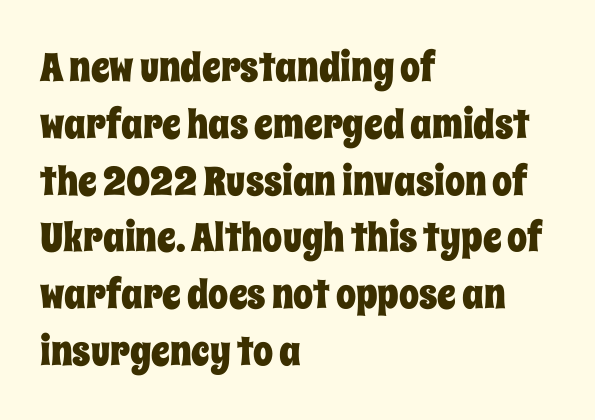
This sample keeps an unexceptional amount of space between lines. A bare baseline throughout the passage. Nothing unusual about the tracking: characters are spaced as the font intends. Short and long lines alike share a common starting point at left. Rendered with straight, roman letterforms.
